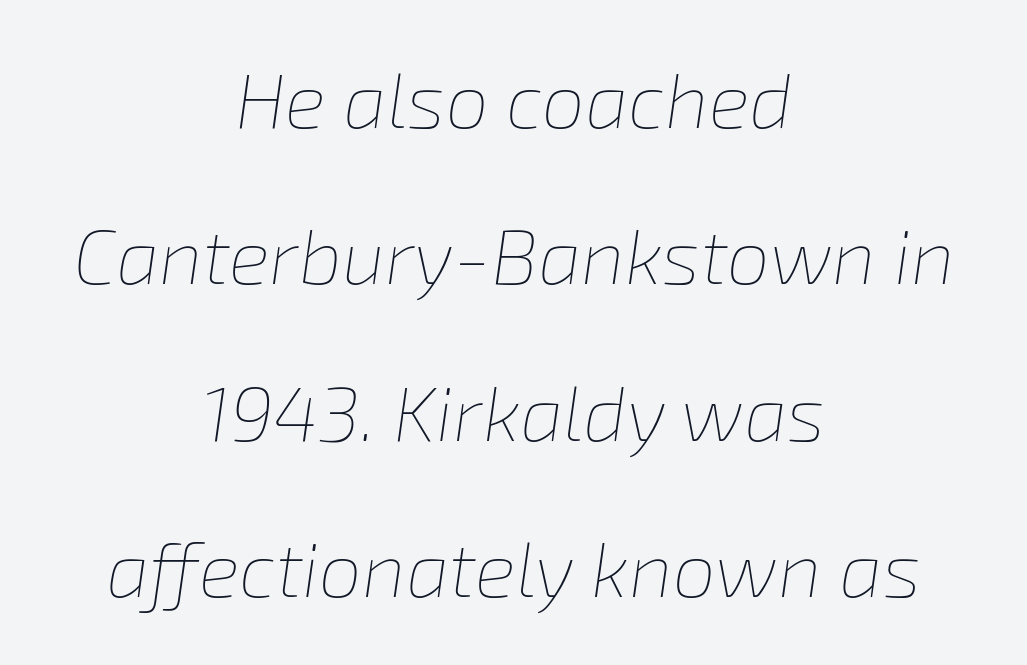
Q: Is the text bold? A: No.
Q: Is the text italic (slanted)? A: Yes, it leans right by about 8 degrees.
Q: Is the text underlined? A: No.
Q: How is the paragraph aligned? A: Centered.
Q: Is the spacing between letters normal or unusually wide? A: Normal.
Q: Is the spacing between lines tight, normal or loose? A: Loose.
Q: Width (condensed, normal, or wide)? A: Normal.
Q: Stroke contrast? A: Low.
Q: x-height? A: Medium.
Q: Monospaced? A: No.
